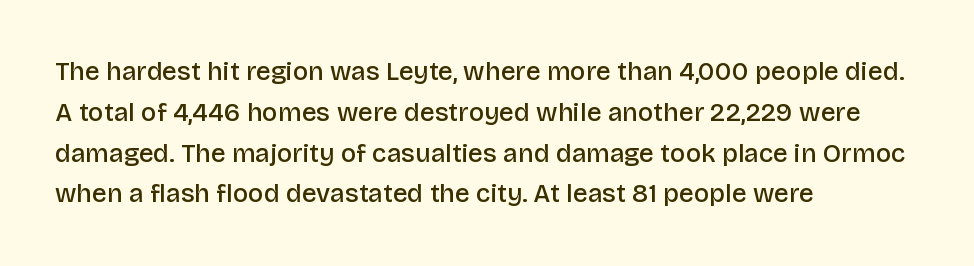
Q: Is the text bold? A: Semi-bold.
Q: Is the text italic (slanted)? A: No, it is upright.
Q: Is the text underlined? A: No.
Q: How is the paragraph aligned? A: Left-aligned.
Q: Is the spacing between letters normal or unusually wide? A: Normal.
Q: Is the spacing between lines tight, normal or loose? A: Normal.
